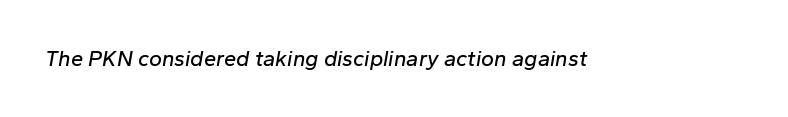
Compared with ordinary roman type, these characters are visibly tilted. Honestly, there is no underline to notice here at all. Caption: standard tracking, unaltered.
